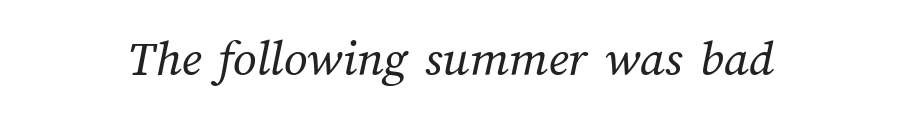
The image shows 52 px regular-weight type; set normal letter spacing, not underlined; medium stroke contrast and a medium x-height.
